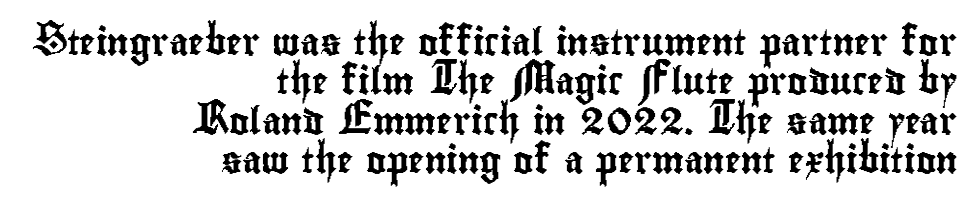
The image shows 27 px text type, upright; set right-aligned, normal line spacing (1.46x), normal letter spacing, not underlined.
